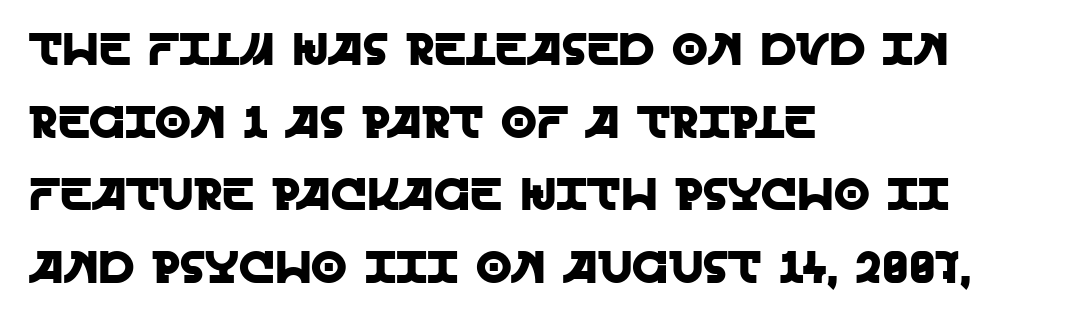
{"serif": "no", "italic": "no", "width": "normal", "x_height": "large", "monospaced": "no", "underline": "no", "align": "left", "line_spacing": "normal", "line_spacing_ratio": 1.58, "letter_spacing": "normal", "letter_spacing_em": 0.0, "glyph_px": 46}
